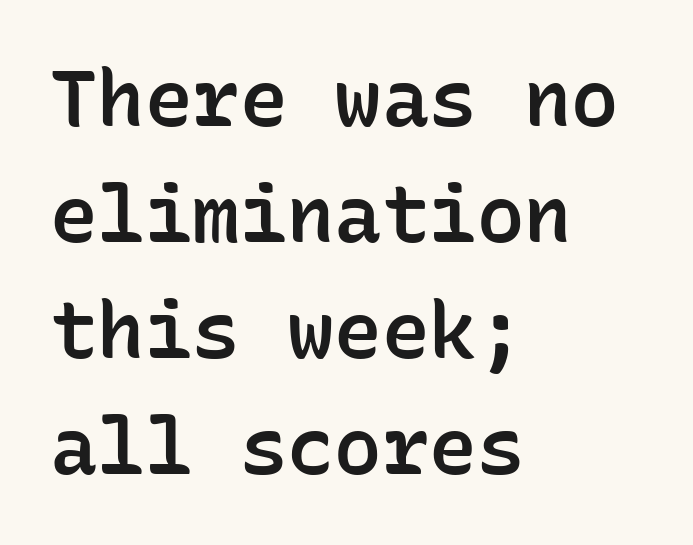
Notice the strokes are somewhat thickened but not fully heavy: this is a semibold. Type without underlining. Quick note: not italic, upright. This sample is left-justified, so line endings fall wherever the words run out.
